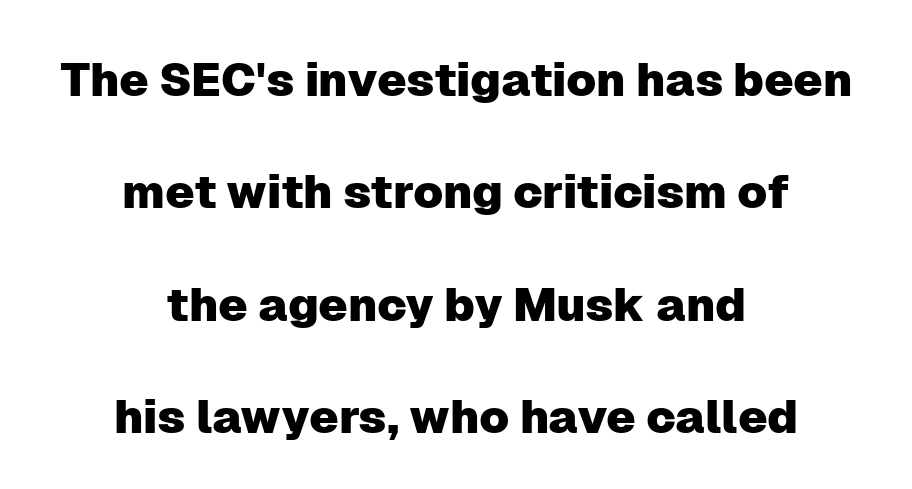
Q: Is the text italic (slanted)? A: No, it is upright.
Q: Is the typeface a serif or a sans-serif typeface? A: Sans-serif.
Q: Is the text underlined? A: No.
Q: How is the paragraph aligned? A: Centered.
Q: Is the spacing between letters normal or unusually wide? A: Normal.
Q: Is the spacing between lines tight, normal or loose? A: Loose.
Q: Width (condensed, normal, or wide)? A: Normal.
Q: Stroke contrast? A: Low.
Q: x-height? A: Medium.
Q: Monospaced? A: No.
